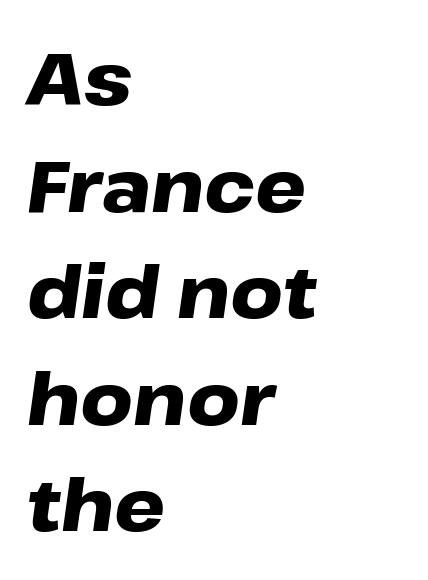
The image shows 72 px heavy, wide type, italic (leaning right); set left-aligned, normal line spacing (1.48x), normal letter spacing, not underlined; low stroke contrast and a medium x-height.
